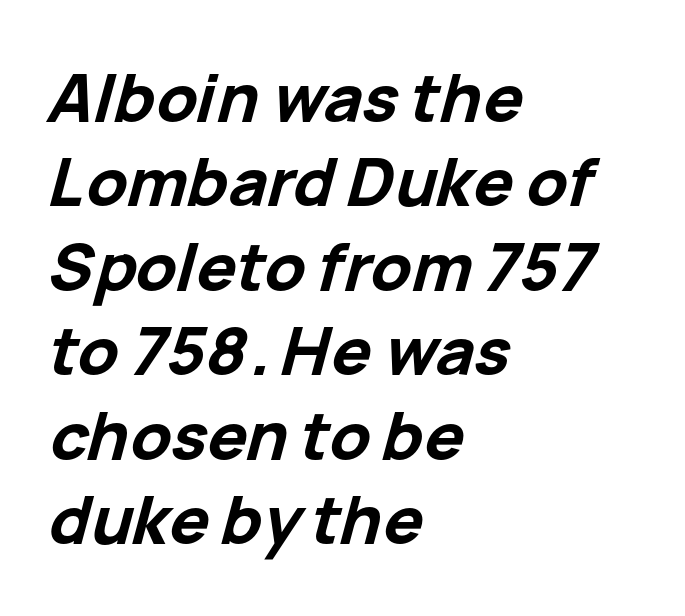
Q: Is the text bold? A: Yes.
Q: Is the text italic (slanted)? A: Yes, it leans right by about 15 degrees.
Q: Is the text underlined? A: No.
Q: How is the paragraph aligned? A: Left-aligned.
Q: Is the spacing between letters normal or unusually wide? A: Normal.
Q: Is the spacing between lines tight, normal or loose? A: Normal.
Q: Width (condensed, normal, or wide)? A: Normal.
Q: Stroke contrast? A: Low.
Q: x-height? A: Medium.
Q: Monospaced? A: No.
